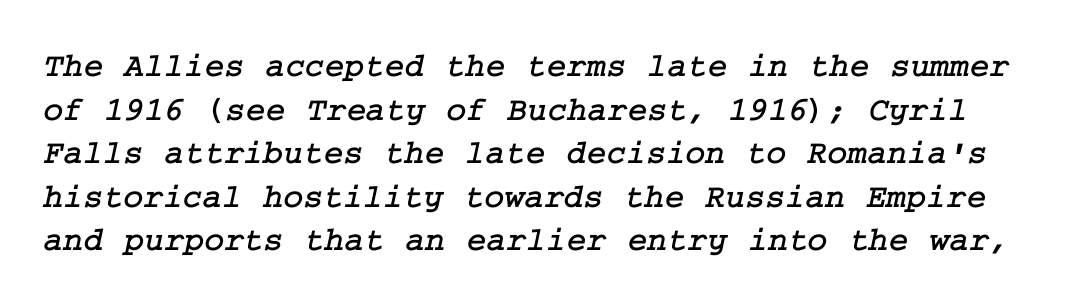
Nothing unusual about the tracking: characters are spaced as the font intends. Words float on clear page, feet unadorned. The font family rendered here belongs to the serif group. The rendering uses a moderate line-height, typical for paragraphs.
